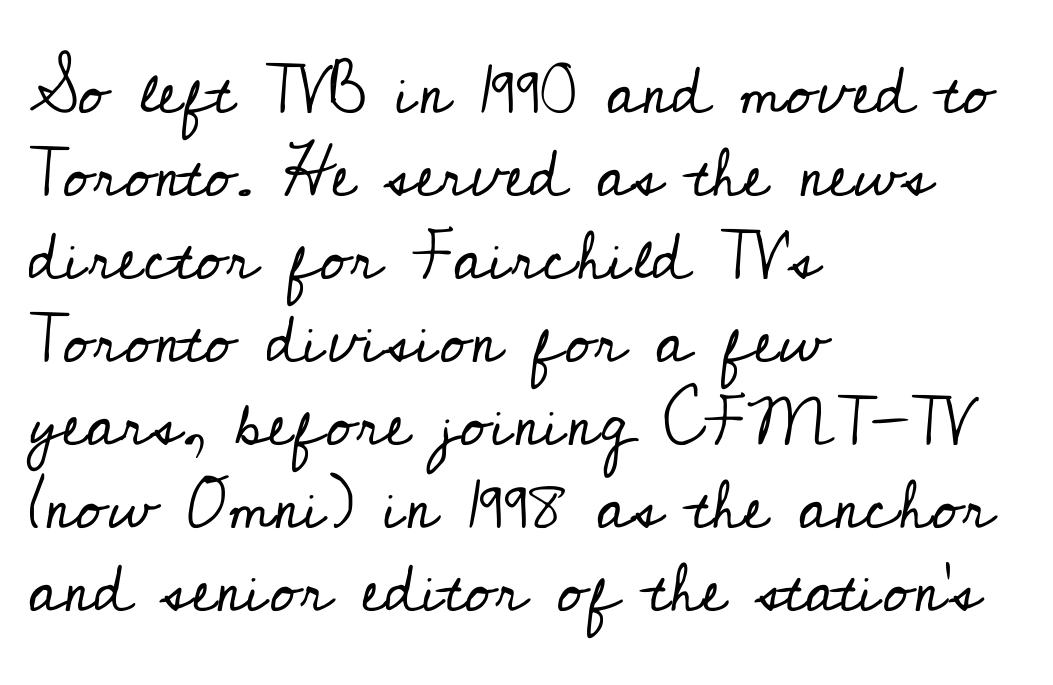
Q: Is the text bold? A: No.
Q: Is the text italic (slanted)? A: Yes.
Q: Is the typeface a serif or a sans-serif typeface? A: Serif.
Q: Is the text underlined? A: No.
Q: How is the paragraph aligned? A: Left-aligned.
Q: Is the spacing between letters normal or unusually wide? A: Normal.
Q: Width (condensed, normal, or wide)? A: Normal.
Q: Stroke contrast? A: Low.
Q: x-height? A: Small.
Q: Monospaced? A: No.
